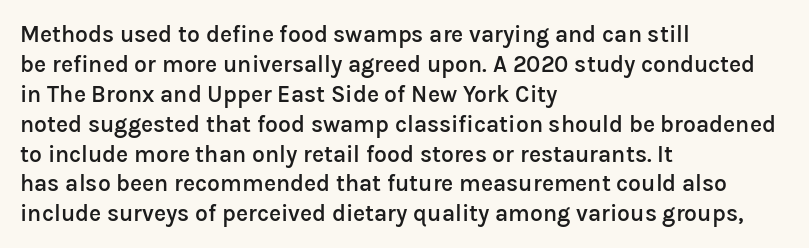
Letter spacing: default. Unlike italic type, these characters show no tilt at all. Look at the stroke-to-counter ratio: somewhat heavy, a semibold. Layout note: lines flush left.
